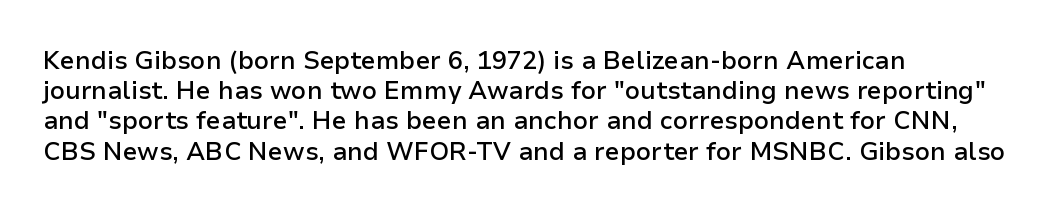
{"italic": "no", "bold": "semi", "underline": "no", "align": "left", "line_spacing_ratio": 1.21, "letter_spacing": "normal", "letter_spacing_em": 0.0, "glyph_px": 25}
